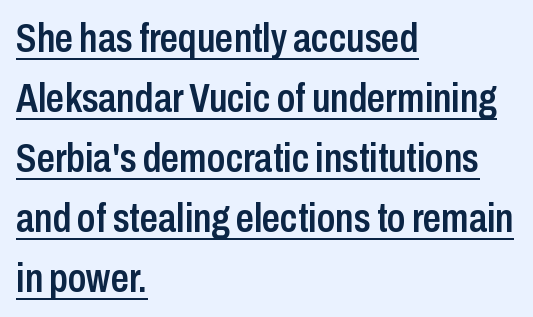
Q: Is the text bold? A: Semi-bold.
Q: Is the text italic (slanted)? A: No, it is upright.
Q: Is the typeface a serif or a sans-serif typeface? A: Sans-serif.
Q: Is the text underlined? A: Yes.
Q: How is the paragraph aligned? A: Left-aligned.
Q: Is the spacing between letters normal or unusually wide? A: Normal.
Q: Is the spacing between lines tight, normal or loose? A: Normal.
Q: Width (condensed, normal, or wide)? A: Condensed.
Q: Stroke contrast? A: Low.
Q: x-height? A: Medium.
Q: Monospaced? A: No.
